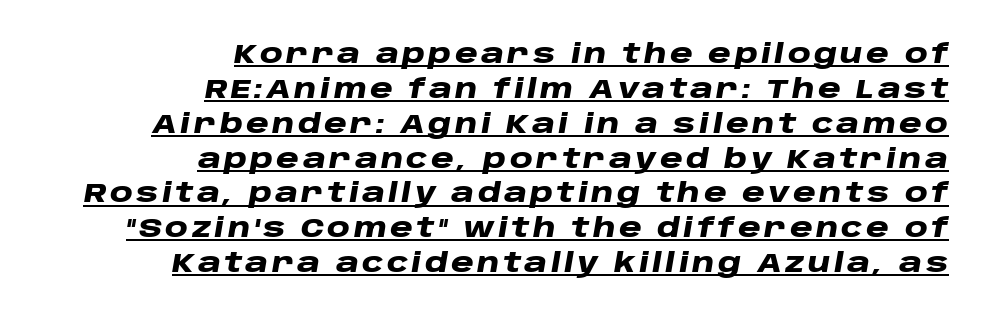
{"italic": "yes", "lean": "right", "slant_degrees": 10, "bold": "yes", "underline": "yes", "align": "right", "line_spacing": "normal", "line_spacing_ratio": 1.34, "glyph_px": 26}
